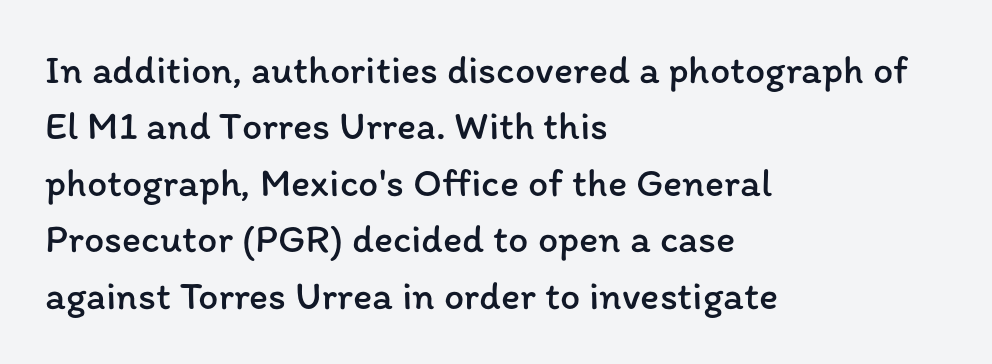
{"italic": "no", "bold": "no", "weight": "regular", "width": "normal", "stroke_contrast": "low", "x_height": "medium", "monospaced": "no", "underline": "no", "align": "left", "line_spacing": "normal", "line_spacing_ratio": 1.41, "letter_spacing": "normal", "letter_spacing_em": 0.0, "glyph_px": 40}
